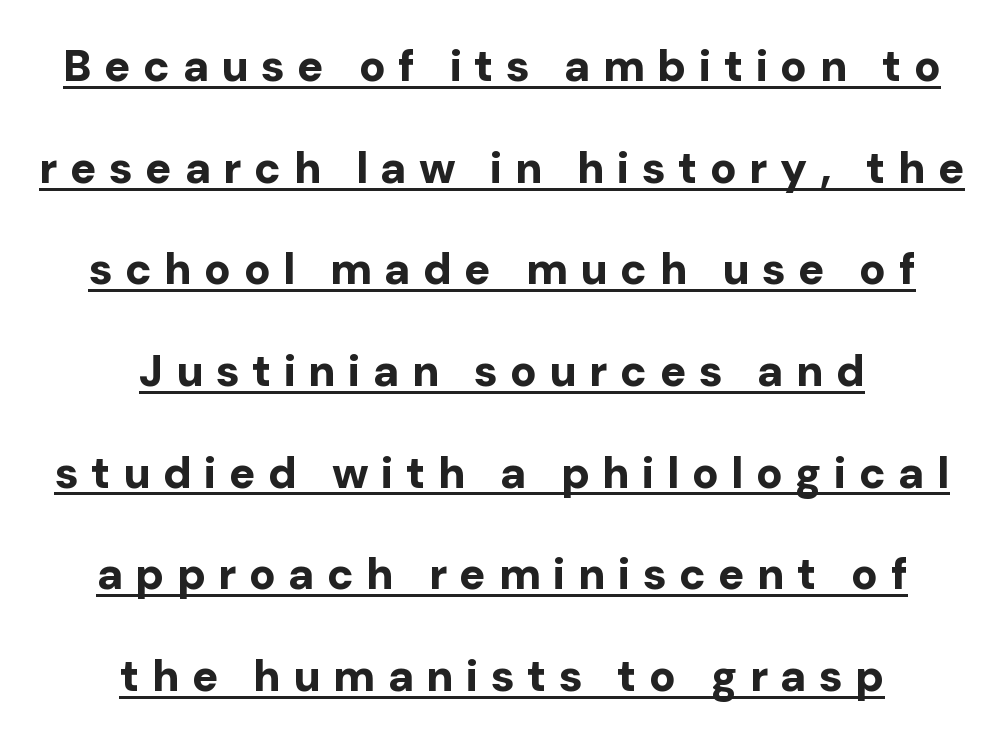
The image shows 44 px bold sans-serif type, upright; set centered, loose line spacing (2.31x), unusually wide letter spacing (+0.28 em), underlined; low stroke contrast and a medium x-height.
